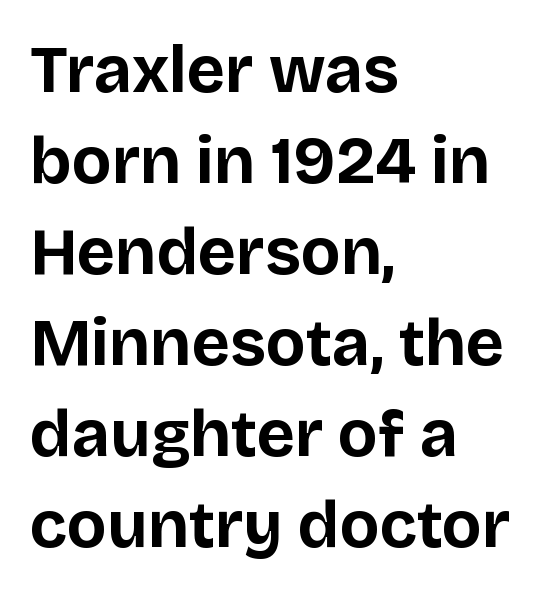
Q: Is the text bold? A: Yes.
Q: Is the text italic (slanted)? A: No, it is upright.
Q: Is the typeface a serif or a sans-serif typeface? A: Sans-serif.
Q: Is the text underlined? A: No.
Q: How is the paragraph aligned? A: Left-aligned.
Q: Is the spacing between letters normal or unusually wide? A: Normal.
Q: Is the spacing between lines tight, normal or loose? A: Normal.
Q: Width (condensed, normal, or wide)? A: Normal.
Q: Stroke contrast? A: Low.
Q: x-height? A: Large.
Q: Monospaced? A: No.
